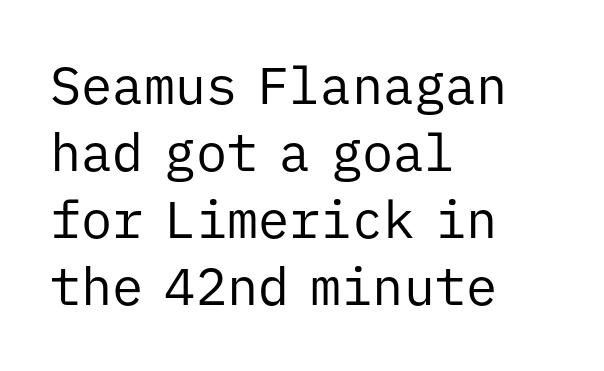
Q: Is the text bold? A: No.
Q: Is the text italic (slanted)? A: No, it is upright.
Q: Is the typeface a serif or a sans-serif typeface? A: Sans-serif.
Q: Is the text underlined? A: No.
Q: How is the paragraph aligned? A: Left-aligned.
Q: Is the spacing between letters normal or unusually wide? A: Normal.
Q: Is the spacing between lines tight, normal or loose? A: Normal.
Q: Width (condensed, normal, or wide)? A: Normal.
Q: Stroke contrast? A: Low.
Q: x-height? A: Medium.
Q: Monospaced? A: Yes.
